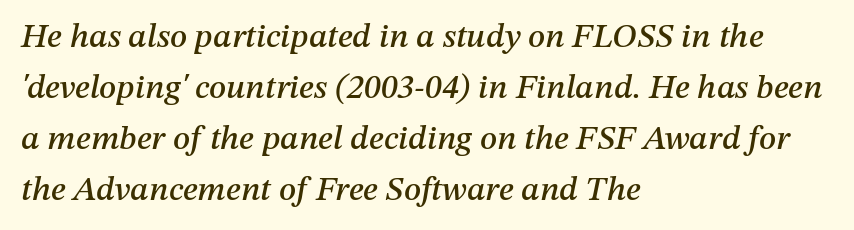
The image shows 34 px text type, italic (leaning right); set left-aligned, normal line spacing (1.5x), normal letter spacing, not underlined; medium stroke contrast and a medium x-height.
